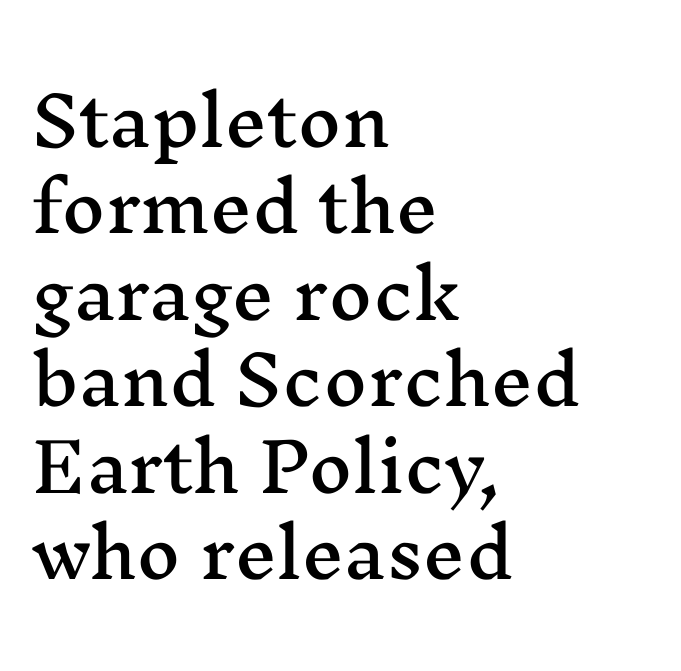
Q: Is the text italic (slanted)? A: No, it is upright.
Q: Is the typeface a serif or a sans-serif typeface? A: Serif.
Q: Is the text underlined? A: No.
Q: How is the paragraph aligned? A: Left-aligned.
Q: Is the spacing between letters normal or unusually wide? A: Normal.
Q: Is the spacing between lines tight, normal or loose? A: Normal.
Q: Width (condensed, normal, or wide)? A: Wide.
Q: Stroke contrast? A: Medium.
Q: x-height? A: Medium.
Q: Monospaced? A: No.
